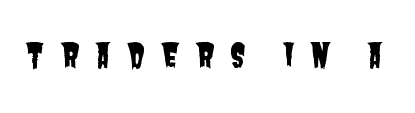
Q: Is the typeface a serif or a sans-serif typeface? A: Sans-serif.
Q: Is the text underlined? A: No.
Q: Is the spacing between letters normal or unusually wide? A: Unusually wide.
Q: Width (condensed, normal, or wide)? A: Condensed.
Q: Stroke contrast? A: Low.
Q: x-height? A: Large.
Q: Monospaced? A: No.
